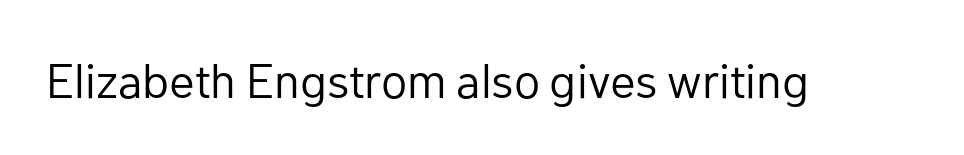
The image shows 48 px regular-weight sans-serif type, upright; set normal letter spacing, not underlined; low stroke contrast and a medium x-height.
